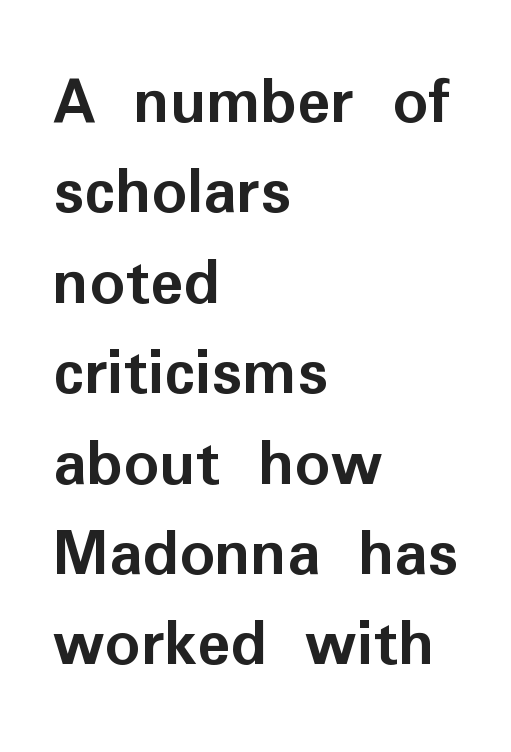
The image shows 69 px semibold sans-serif type, upright; set left-aligned, normal line spacing (1.31x), normal letter spacing, not underlined; low stroke contrast and a medium x-height.
